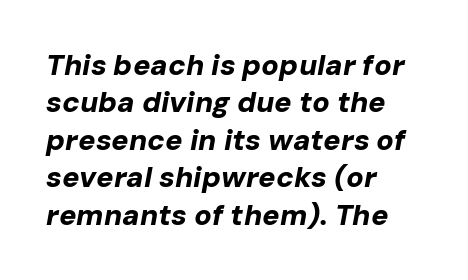
Letters rest on an invisible, unmarked baseline. This sample uses plain, unmodified letter spacing. Regarding leading, the lines here are spaced in the standard way. Character widths vary here, with narrow letters taking less room than wide ones. Horizontal alignment here is leftward, the default for most running prose. What weight is shown? A full bold with thick strokes.
